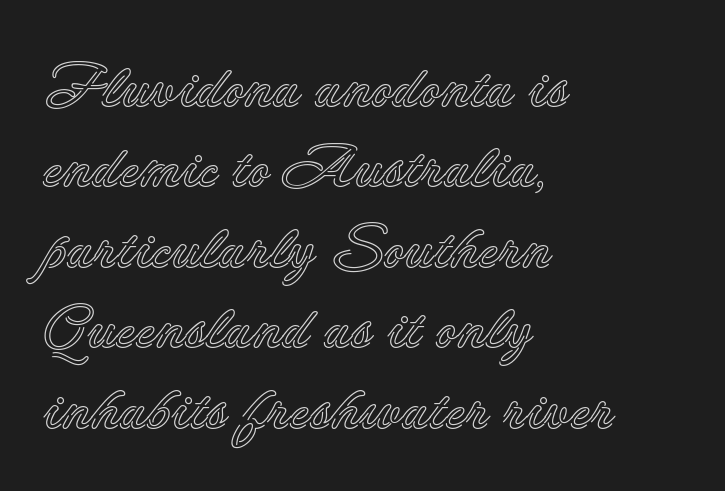
{"width": "normal", "x_height": "small", "monospaced": "no", "underline": "no", "align": "left", "line_spacing": "normal", "line_spacing_ratio": 1.34, "letter_spacing": "normal", "letter_spacing_em": 0.0, "glyph_px": 60}
